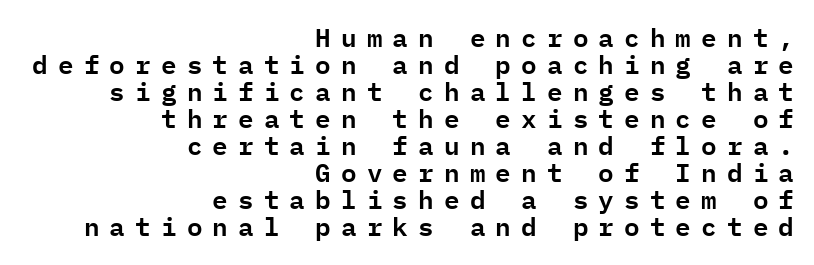
The image shows 26 px text type, upright; set right-aligned, tight line spacing (1.04x), unusually wide letter spacing (+0.39 em), not underlined.
